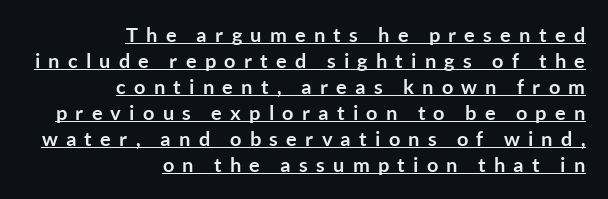
The image shows 20 px bold type, upright; set right-aligned, normal line spacing (1.3x), unusually wide letter spacing (+0.41 em), underlined.
